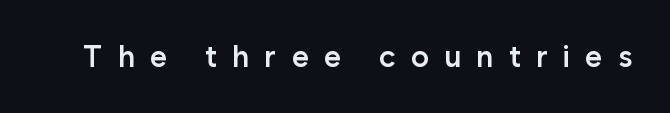
Stems and bowls a touch heavier than normal — semibold. Beneath every word, the page is bare. Designer's note — italics off, roman on. Loose tracking; the words dissolve into strings of separated letters. Here the designer chose a conventional face with non-uniform glyph widths. This is sans-serif lettering, the kind often seen on screens and signage.
